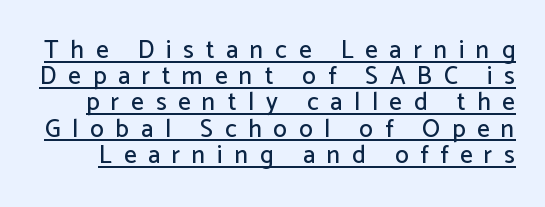
The image shows 25 px text type, upright; set tight line spacing (1.05x), unusually wide letter spacing (+0.47 em), underlined.
